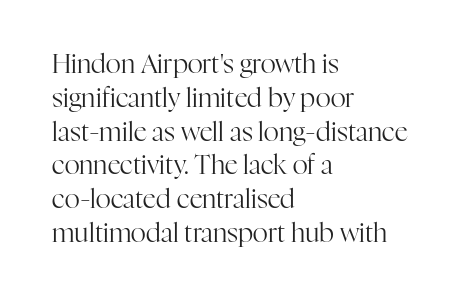
Q: Is the text bold? A: No.
Q: Is the text italic (slanted)? A: No, it is upright.
Q: Is the text underlined? A: No.
Q: How is the paragraph aligned? A: Left-aligned.
Q: Is the spacing between letters normal or unusually wide? A: Normal.
Q: Is the spacing between lines tight, normal or loose? A: Normal.
